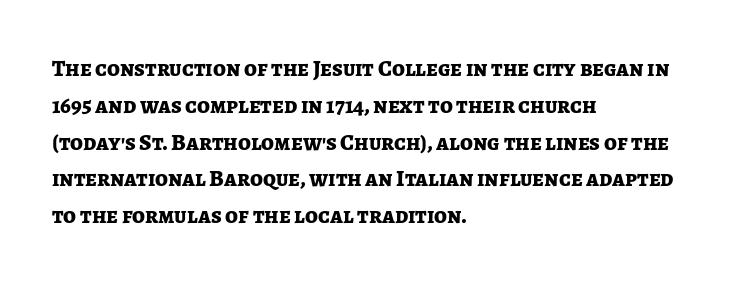
Q: Is the text bold? A: Yes.
Q: Is the text italic (slanted)? A: No, it is upright.
Q: Is the text underlined? A: No.
Q: How is the paragraph aligned? A: Left-aligned.
Q: Is the spacing between letters normal or unusually wide? A: Normal.
Q: Is the spacing between lines tight, normal or loose? A: Normal.
